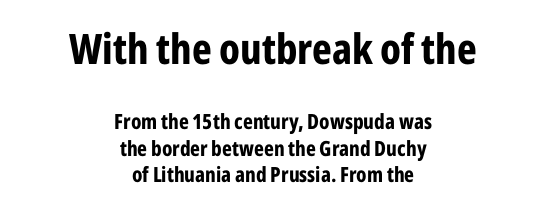
The image shows 42 px bold, condensed sans-serif type, upright; set centered, normal line spacing (1.27x), normal letter spacing, not underlined; the first (top) block is 2.0x larger; low stroke contrast and a medium x-height.
